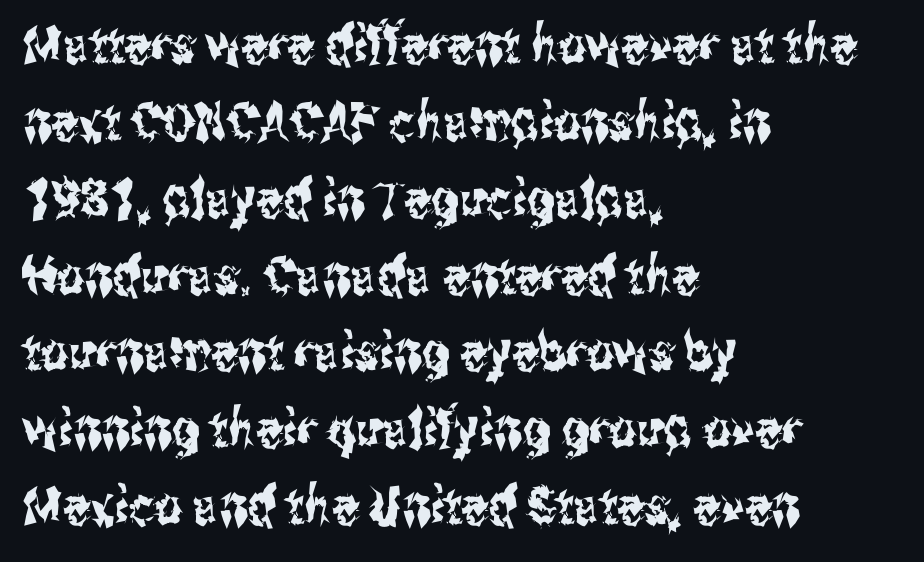
The rendering uses a moderate line-height, typical for paragraphs. Teacher's note: observe the even left margin — that is flush-left alignment. The specimen reads as upright at a glance. Underline: absent. Type style note: lacks serifs. The line texture is even and compact thanks to regular tracking.
